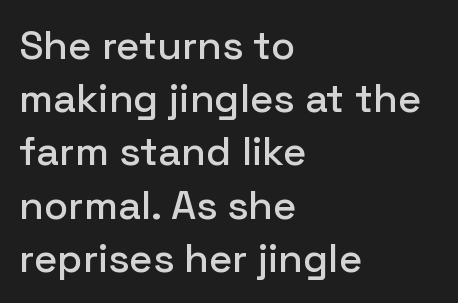
The image shows 40 px sans-serif type, upright; set left-aligned, normal line spacing (1.33x), normal letter spacing, not underlined; low stroke contrast and a medium x-height.
